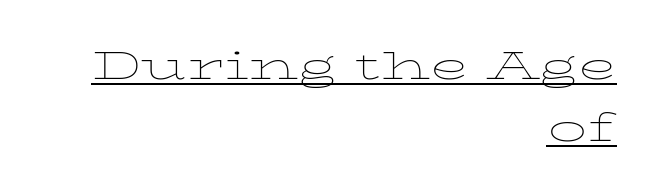
{"italic": "no", "bold": "no", "weight": "thin", "width": "wide", "stroke_contrast": "low", "x_height": "medium", "monospaced": "no", "underline": "yes", "align": "right", "line_spacing_ratio": 1.21, "letter_spacing": "normal", "letter_spacing_em": 0.0, "glyph_px": 51}
